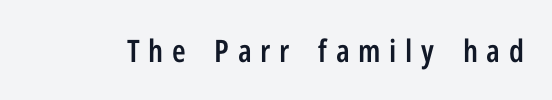
Has an underline been added? It has not. These lines carry some extra weight — a demibold, not a full bold. Note the varied advance widths — an 'i' is clearly narrower than an 'm'. Every stem runs plumb, perpendicular to the baseline.
